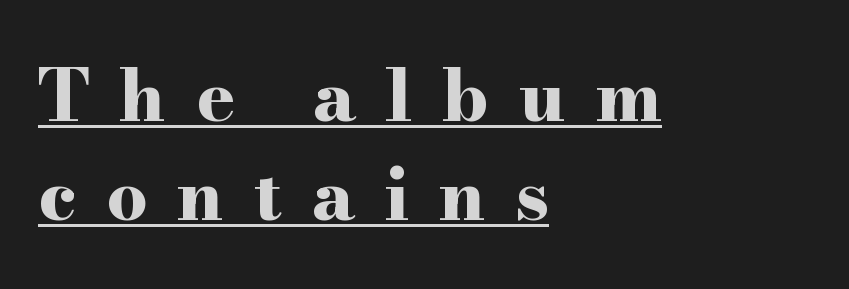
The image shows 73 px bold, wide serif type, upright; set left-aligned, normal line spacing (1.36x), unusually wide letter spacing (+0.4 em), underlined; high stroke contrast and a small x-height.
